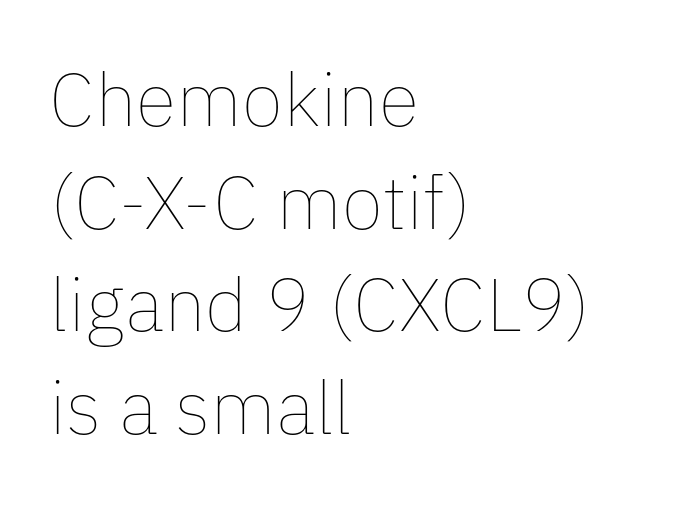
Q: Is the text bold? A: No.
Q: Is the text italic (slanted)? A: No, it is upright.
Q: Is the text underlined? A: No.
Q: How is the paragraph aligned? A: Left-aligned.
Q: Is the spacing between letters normal or unusually wide? A: Normal.
Q: Is the spacing between lines tight, normal or loose? A: Normal.
Q: Width (condensed, normal, or wide)? A: Normal.
Q: Stroke contrast? A: Low.
Q: x-height? A: Medium.
Q: Monospaced? A: No.
